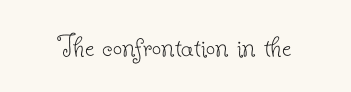
Q: Is the text bold? A: No.
Q: Is the text italic (slanted)? A: No, it is upright.
Q: Is the typeface a serif or a sans-serif typeface? A: Serif.
Q: Is the text underlined? A: No.
Q: Is the spacing between letters normal or unusually wide? A: Normal.
Q: Width (condensed, normal, or wide)? A: Normal.
Q: Stroke contrast? A: Low.
Q: x-height? A: Small.
Q: Monospaced? A: No.
